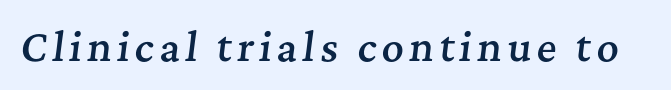
The image shows 38 px semibold serif type, italic (leaning right); set not underlined; medium stroke contrast and a medium x-height.
